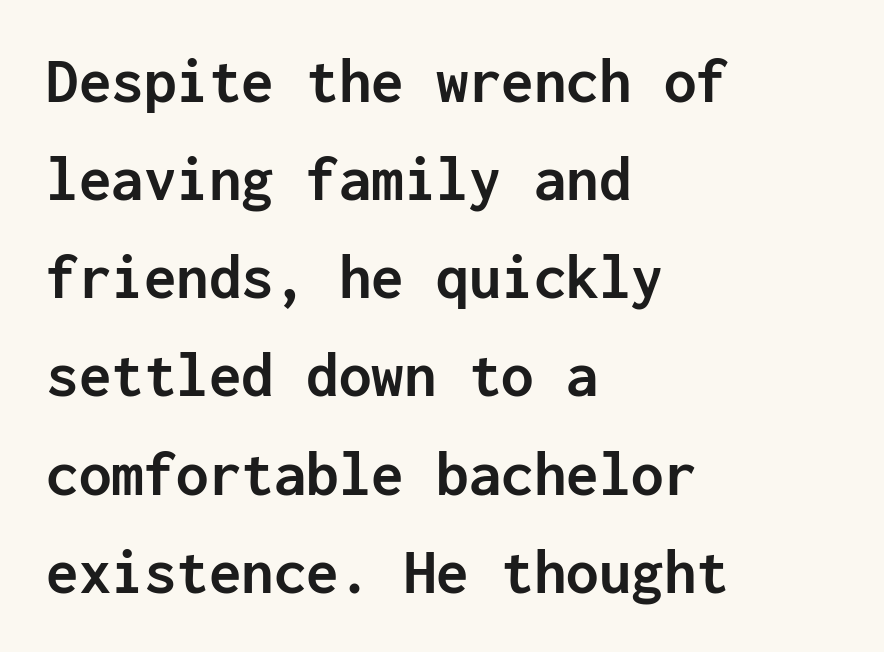
Q: Is the text bold? A: Yes.
Q: Is the text italic (slanted)? A: No, it is upright.
Q: Is the typeface a serif or a sans-serif typeface? A: Sans-serif.
Q: Is the text underlined? A: No.
Q: How is the paragraph aligned? A: Left-aligned.
Q: Is the spacing between letters normal or unusually wide? A: Normal.
Q: Is the spacing between lines tight, normal or loose? A: Normal.
Q: Width (condensed, normal, or wide)? A: Normal.
Q: Stroke contrast? A: Low.
Q: x-height? A: Medium.
Q: Monospaced? A: Yes.
